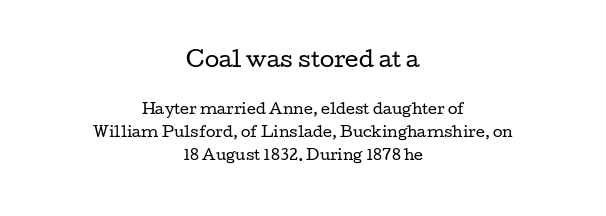
The image shows 21 px text type, upright; set centered, normal line spacing (1.66x), normal letter spacing, not underlined; the first (top) block is 1.5x larger.
